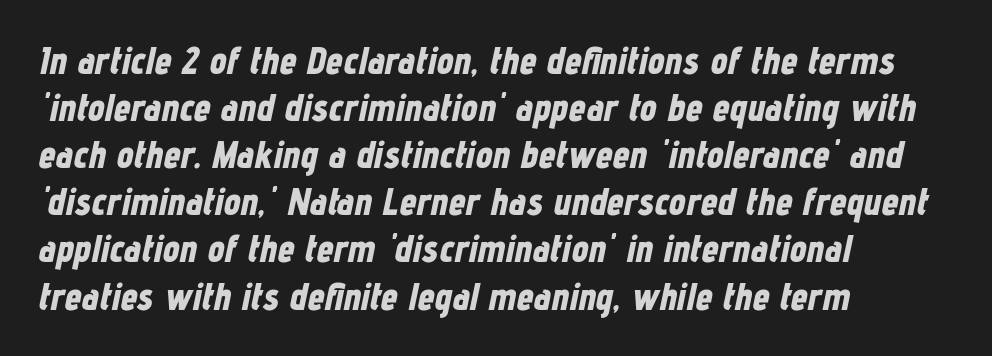
{"italic": "yes", "lean": "right", "slant_degrees": 12, "bold": "yes", "weight": "bold", "width": "condensed", "stroke_contrast": "low", "x_height": "medium", "monospaced": "no", "underline": "no", "align": "left", "line_spacing_ratio": 1.24, "letter_spacing": "normal", "letter_spacing_em": 0.0, "glyph_px": 38}
